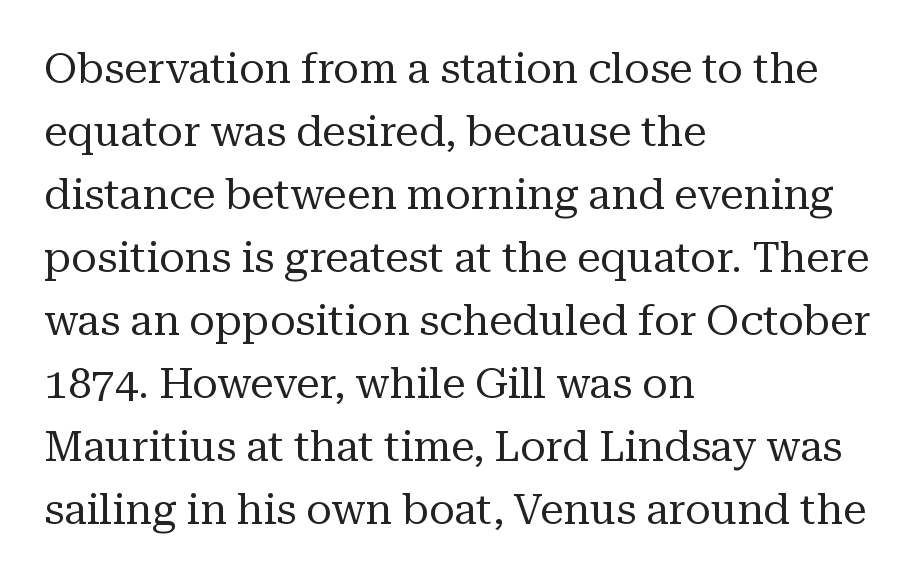
{"serif": "yes", "italic": "no", "bold": "no", "weight": "regular", "width": "normal", "stroke_contrast": "medium", "x_height": "medium", "monospaced": "no", "underline": "no", "align": "left", "line_spacing": "normal", "line_spacing_ratio": 1.5, "letter_spacing": "normal", "letter_spacing_em": 0.0, "glyph_px": 42}
